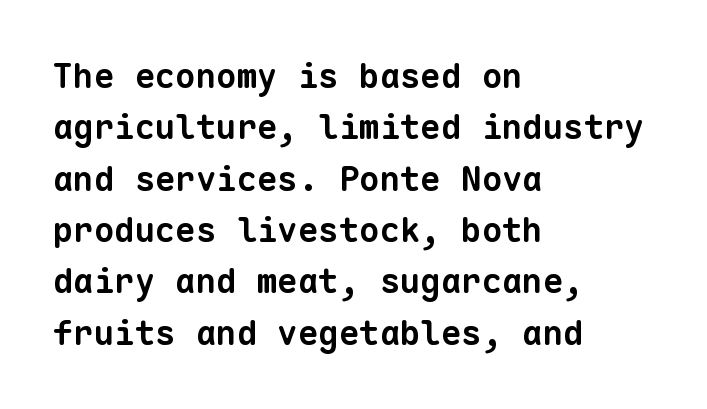
Unmarked baselines from the first word to the last. Observe the ordinary spacing: letters are neighbours, not strangers. This rendering uses left alignment, leaving the right contour irregular. A typesetter would call this leading conventional body-copy spacing. Examine the stroke ends and you'll find no serifs. Chunky letters — that's bold for sure.
